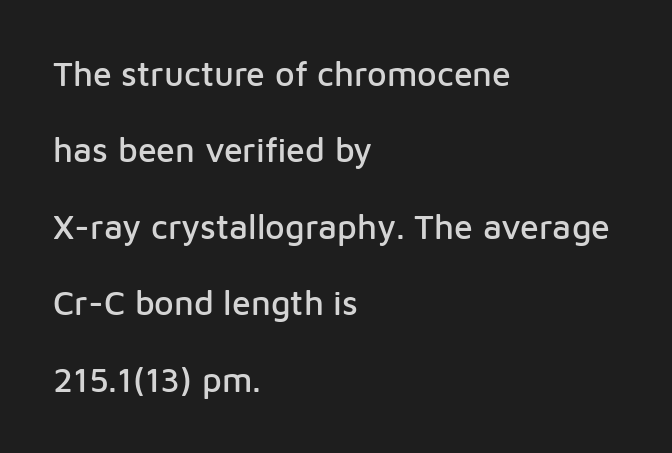
Q: Is the text italic (slanted)? A: No, it is upright.
Q: Is the typeface a serif or a sans-serif typeface? A: Sans-serif.
Q: Is the text underlined? A: No.
Q: How is the paragraph aligned? A: Left-aligned.
Q: Is the spacing between letters normal or unusually wide? A: Normal.
Q: Is the spacing between lines tight, normal or loose? A: Loose.
Q: Width (condensed, normal, or wide)? A: Normal.
Q: Stroke contrast? A: Low.
Q: x-height? A: Medium.
Q: Monospaced? A: No.
